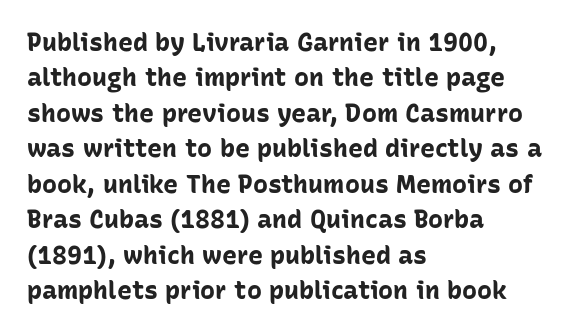
{"italic": "no", "bold": "yes", "underline": "no", "align": "left", "line_spacing": "normal", "line_spacing_ratio": 1.42, "letter_spacing": "normal", "letter_spacing_em": 0.0, "glyph_px": 25}
